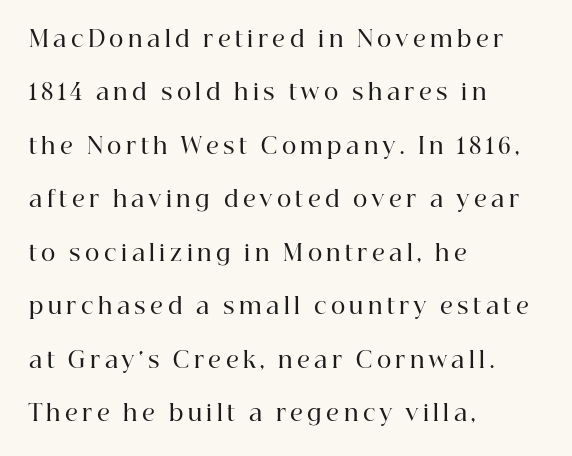
{"italic": "no", "bold": "semi", "underline": "no", "align": "left", "line_spacing": "loose", "line_spacing_ratio": 2.43, "letter_spacing": "wide", "letter_spacing_em": 0.2, "glyph_px": 22}
